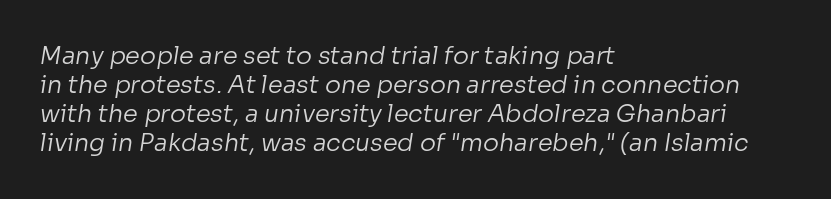
{"bold": "no", "underline": "no", "align": "left", "line_spacing_ratio": 1.21, "letter_spacing": "normal", "letter_spacing_em": 0.0, "glyph_px": 24}
